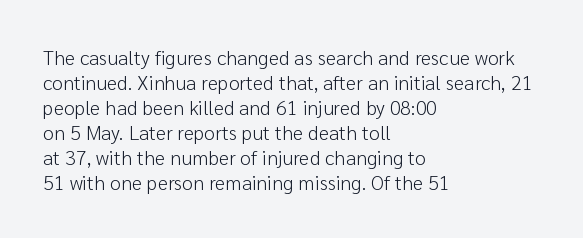
Q: Is the text bold? A: No.
Q: Is the text italic (slanted)? A: No, it is upright.
Q: Is the text underlined? A: No.
Q: How is the paragraph aligned? A: Left-aligned.
Q: Is the spacing between letters normal or unusually wide? A: Normal.
Q: Is the spacing between lines tight, normal or loose? A: Normal.
